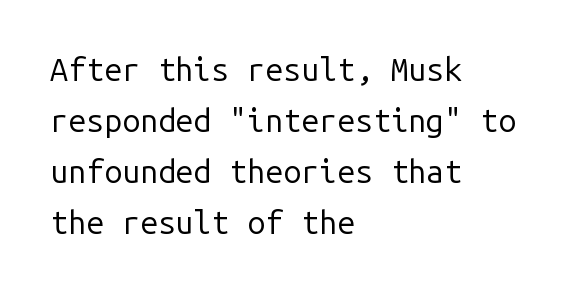
The image shows 32 px regular-weight sans-serif type, upright, monospaced; set left-aligned, normal line spacing (1.59x), normal letter spacing, not underlined; low stroke contrast and a medium x-height.
